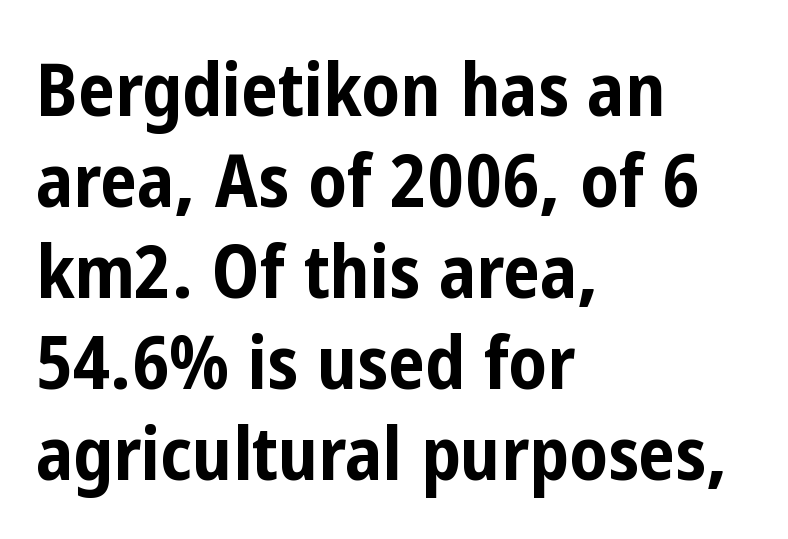
Unmarked baselines from the first word to the last. You could not count columns in this text — the font is proportionally spaced. The specimen reads as upright at a glance. Nothing sits at the stroke ends, so this counts as sans-serif. The line texture is even and compact thanks to regular tracking. Left-aligned paragraph, ragged on the right.
